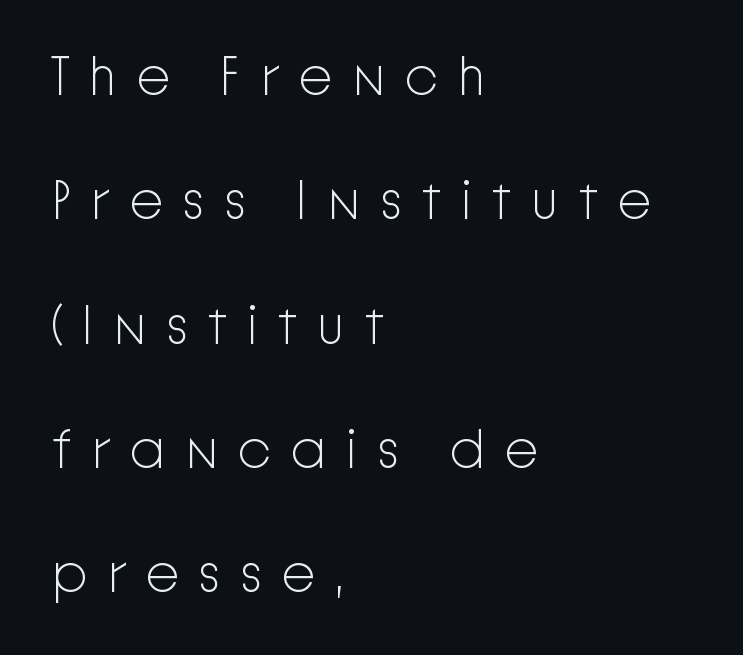
{"serif": "no", "italic": "no", "bold": "no", "weight": "light", "width": "normal", "stroke_contrast": "low", "x_height": "medium", "monospaced": "no", "underline": "no", "align": "left", "line_spacing": "loose", "line_spacing_ratio": 2.26, "letter_spacing": "wide", "letter_spacing_em": 0.34, "glyph_px": 55}
